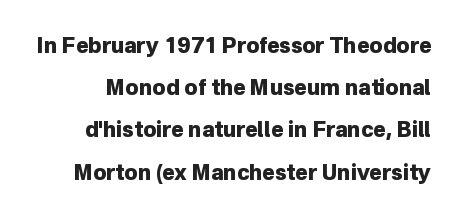
The image shows 21 px bold type, upright; set loose line spacing (2.01x), normal letter spacing, not underlined.
